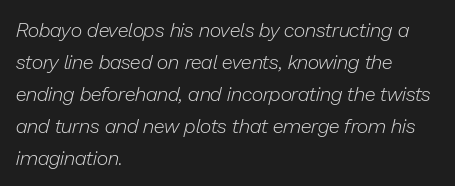
Q: Is the text bold? A: No.
Q: Is the text italic (slanted)? A: Yes, it leans right by about 13 degrees.
Q: Is the text underlined? A: No.
Q: How is the paragraph aligned? A: Left-aligned.
Q: Is the spacing between letters normal or unusually wide? A: Normal.
Q: Is the spacing between lines tight, normal or loose? A: Normal.
